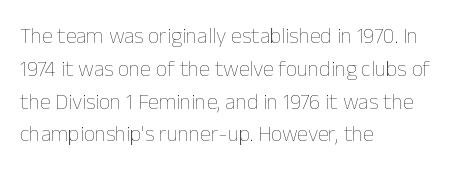
{"italic": "no", "bold": "no", "underline": "no", "align": "left", "line_spacing": "normal", "line_spacing_ratio": 1.49, "letter_spacing": "normal", "letter_spacing_em": 0.0, "glyph_px": 22}
